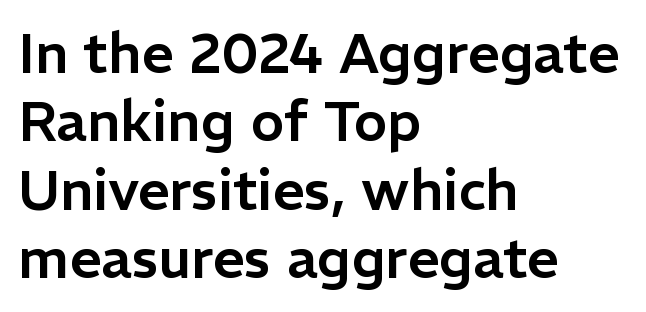
{"serif": "no", "italic": "no", "width": "normal", "stroke_contrast": "low", "x_height": "medium", "monospaced": "no", "underline": "no", "align": "left", "line_spacing_ratio": 1.22, "letter_spacing": "normal", "letter_spacing_em": 0.0, "glyph_px": 56}
